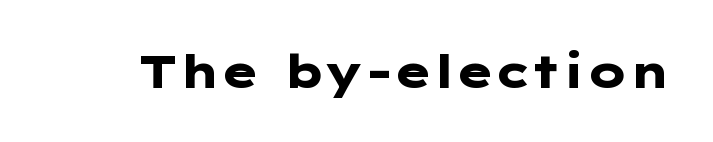
Each row of text sits above clean, open space. Notice how thick the strokes are: this is what a full bold looks like. The specimen reads as upright at a glance. Compared with typical body copy, the letter spacing here is the same. Serif or sans? Sans — the stroke terminals are bare.
